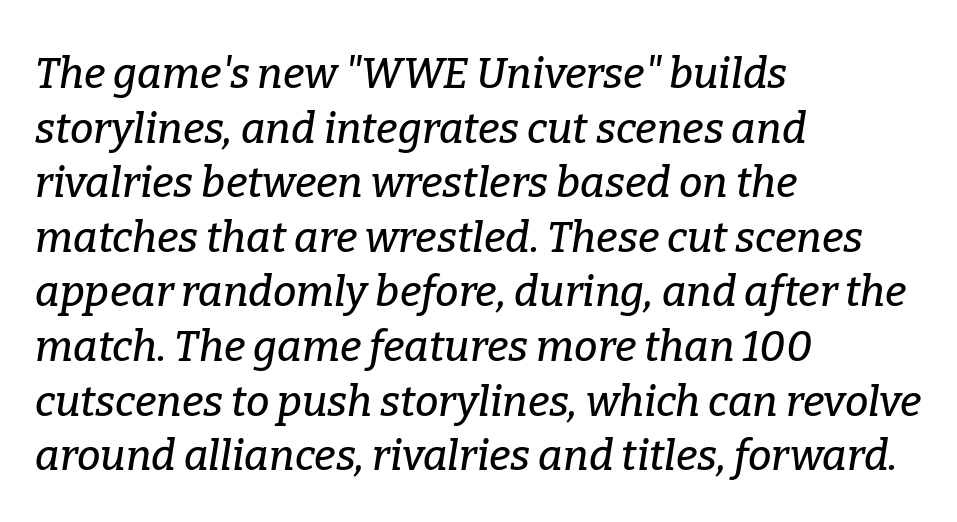
Q: Is the text italic (slanted)? A: Yes, it leans right by about 9 degrees.
Q: Is the typeface a serif or a sans-serif typeface? A: Serif.
Q: Is the text underlined? A: No.
Q: How is the paragraph aligned? A: Left-aligned.
Q: Is the spacing between letters normal or unusually wide? A: Normal.
Q: Is the spacing between lines tight, normal or loose? A: Normal.
Q: Width (condensed, normal, or wide)? A: Normal.
Q: Stroke contrast? A: Low.
Q: x-height? A: Medium.
Q: Monospaced? A: No.
